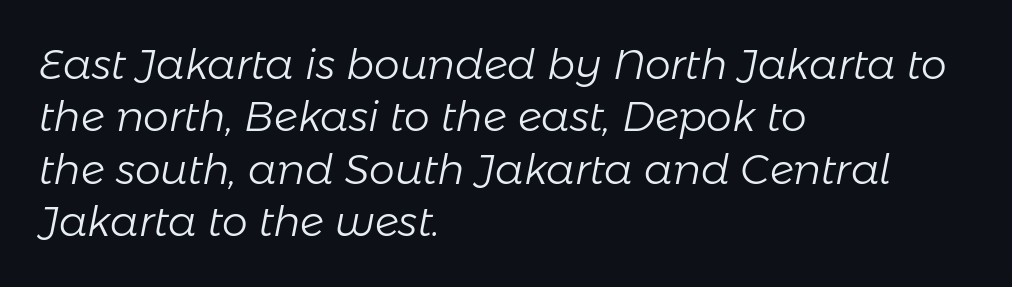
{"italic": "yes", "lean": "right", "slant_degrees": 11, "bold": "no", "weight": "light", "width": "normal", "stroke_contrast": "low", "x_height": "medium", "monospaced": "no", "underline": "no", "align": "left", "line_spacing": "normal", "line_spacing_ratio": 1.28, "letter_spacing": "normal", "letter_spacing_em": 0.0, "glyph_px": 41}
